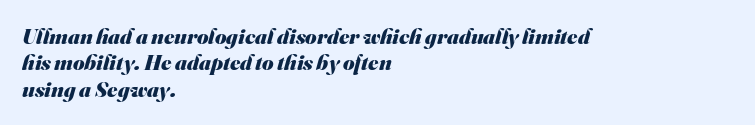
The lines in this sample share a left origin and differ only in where they stop. Underline: absent. The passage shown has conventional tracking throughout. How heavy is the stroke? Heavy — this is a bold.
